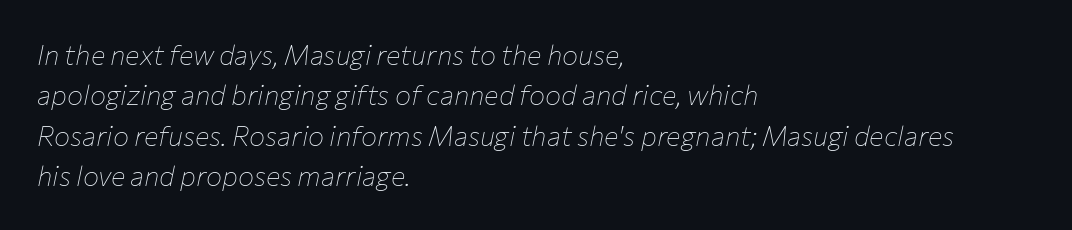
Q: Is the text bold? A: No.
Q: Is the text italic (slanted)? A: Yes, it leans right by about 12 degrees.
Q: Is the text underlined? A: No.
Q: How is the paragraph aligned? A: Left-aligned.
Q: Is the spacing between letters normal or unusually wide? A: Normal.
Q: Is the spacing between lines tight, normal or loose? A: Normal.
